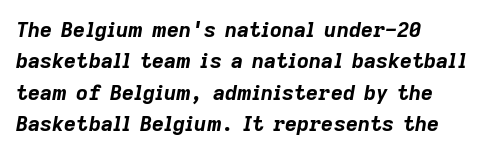
Emphasis by weight is at full strength: bold. Descender tails drop into unmarked territory. Glyph-to-glyph distance matches everyday printed text. Is the block centered? No — it sits flush against the left margin.
